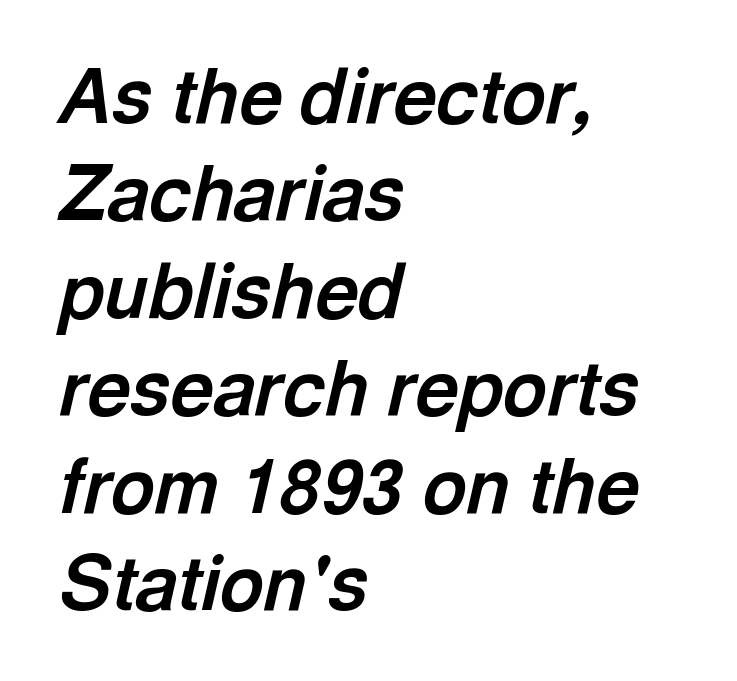
{"italic": "yes", "lean": "right", "slant_degrees": 13, "bold": "yes", "weight": "bold", "width": "normal", "x_height": "medium", "monospaced": "no", "underline": "no", "align": "left", "line_spacing": "normal", "line_spacing_ratio": 1.3, "letter_spacing": "normal", "letter_spacing_em": 0.0, "glyph_px": 75}
